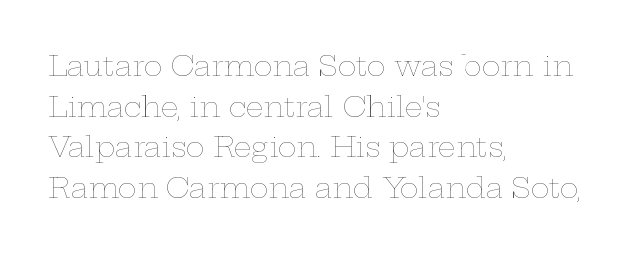
Q: Is the text bold? A: No.
Q: Is the text italic (slanted)? A: No, it is upright.
Q: Is the text underlined? A: No.
Q: How is the paragraph aligned? A: Left-aligned.
Q: Is the spacing between letters normal or unusually wide? A: Normal.
Q: Is the spacing between lines tight, normal or loose? A: Normal.
Q: Width (condensed, normal, or wide)? A: Wide.
Q: Stroke contrast? A: Low.
Q: x-height? A: Medium.
Q: Monospaced? A: No.
